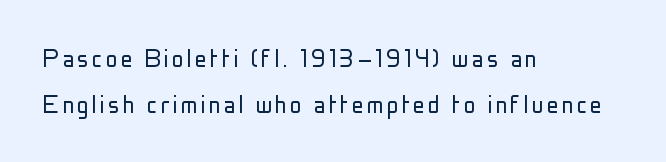
The image shows 29 px light, condensed sans-serif type, upright; set left-aligned, normal line spacing (1.58x), not underlined; low stroke contrast and a medium x-height.
